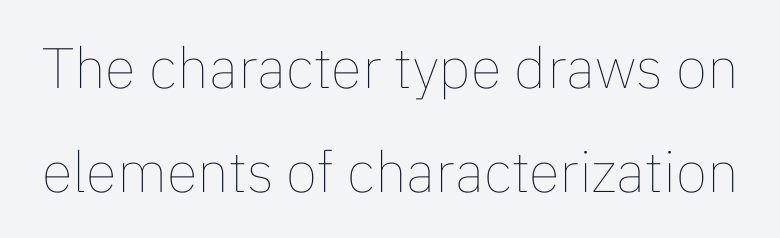
The image shows 57 px thin type, upright; set line spacing 1.83x, normal letter spacing, not underlined; low stroke contrast and a medium x-height.
